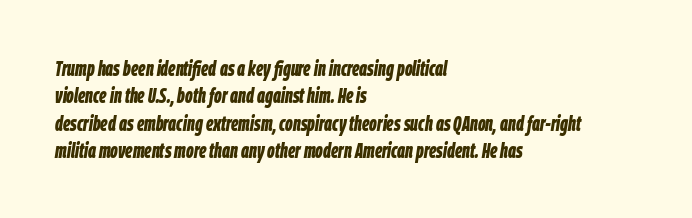
Q: Is the text bold? A: Yes.
Q: Is the text italic (slanted)? A: Yes, it leans right by about 9 degrees.
Q: Is the text underlined? A: No.
Q: How is the paragraph aligned? A: Left-aligned.
Q: Is the spacing between letters normal or unusually wide? A: Normal.
Q: Is the spacing between lines tight, normal or loose? A: Normal.
